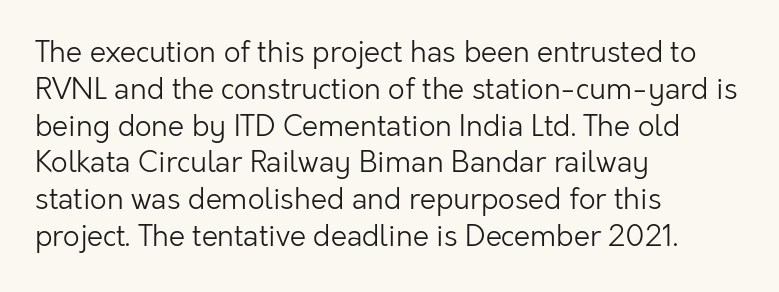
Q: Is the text bold? A: No.
Q: Is the text italic (slanted)? A: No, it is upright.
Q: Is the typeface a serif or a sans-serif typeface? A: Sans-serif.
Q: Is the text underlined? A: No.
Q: How is the paragraph aligned? A: Left-aligned.
Q: Is the spacing between letters normal or unusually wide? A: Normal.
Q: Is the spacing between lines tight, normal or loose? A: Normal.
Q: Width (condensed, normal, or wide)? A: Normal.
Q: Stroke contrast? A: Low.
Q: x-height? A: Medium.
Q: Monospaced? A: No.
